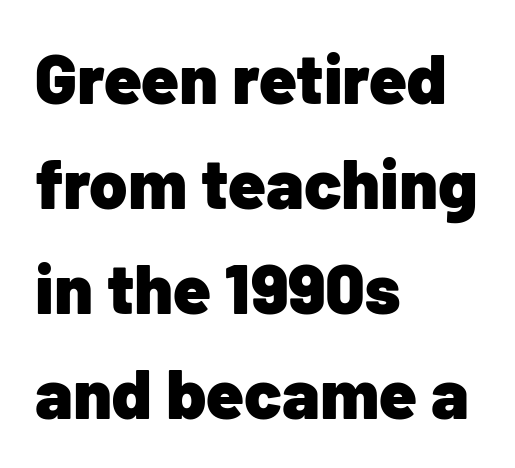
{"serif": "no", "italic": "no", "bold": "yes", "weight": "heavy", "width": "normal", "stroke_contrast": "low", "x_height": "medium", "monospaced": "no", "underline": "no", "align": "left", "line_spacing": "normal", "line_spacing_ratio": 1.52, "letter_spacing": "normal", "letter_spacing_em": 0.0, "glyph_px": 69}
